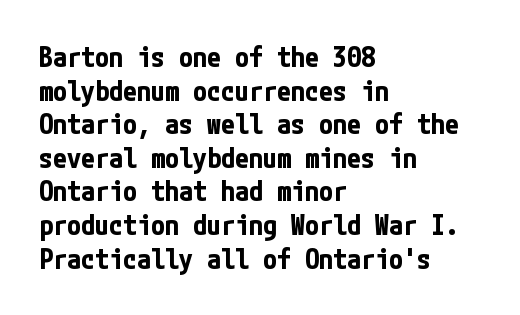
Q: Is the text bold? A: Yes.
Q: Is the text italic (slanted)? A: No, it is upright.
Q: Is the typeface a serif or a sans-serif typeface? A: Sans-serif.
Q: Is the text underlined? A: No.
Q: How is the paragraph aligned? A: Left-aligned.
Q: Is the spacing between letters normal or unusually wide? A: Normal.
Q: Width (condensed, normal, or wide)? A: Condensed.
Q: Stroke contrast? A: Low.
Q: x-height? A: Medium.
